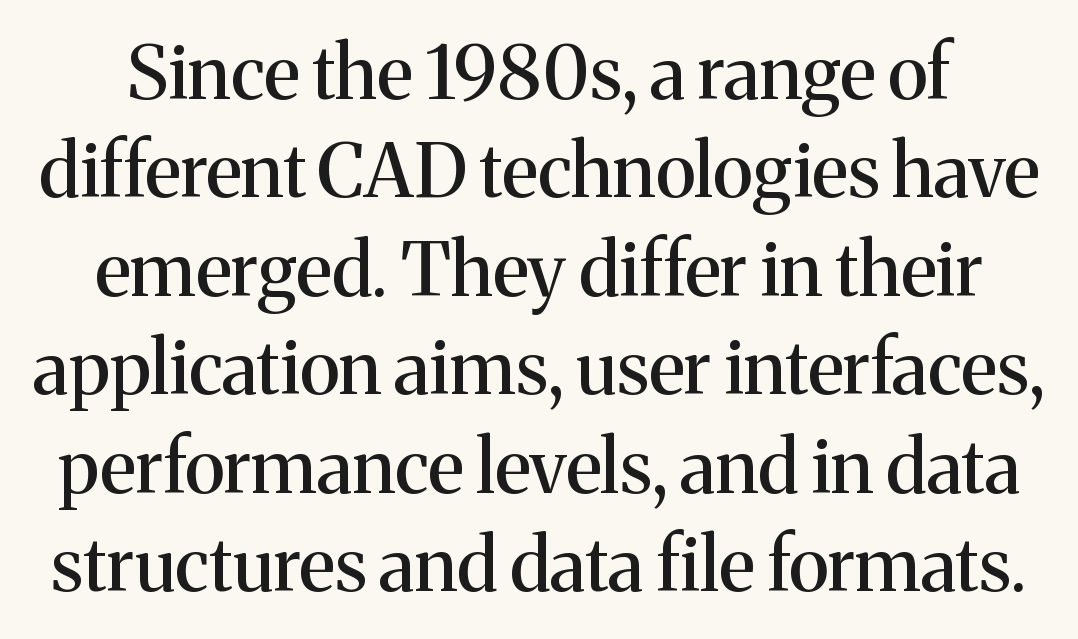
{"serif": "yes", "italic": "no", "width": "normal", "stroke_contrast": "medium", "x_height": "medium", "monospaced": "no", "underline": "no", "line_spacing": "normal", "line_spacing_ratio": 1.33, "letter_spacing": "normal", "letter_spacing_em": 0.0, "glyph_px": 74}
